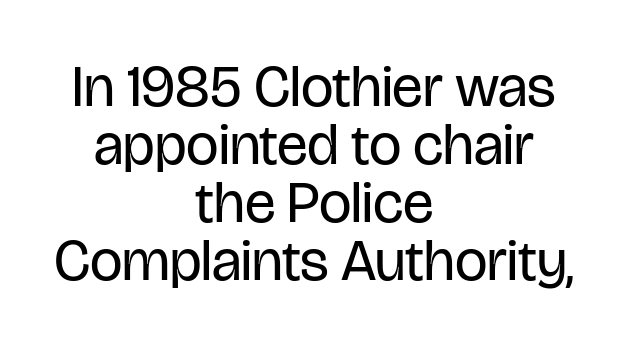
These lines huddle together more closely than default settings would place them. The gap between lines stays unmarked. The face used here is a sans, in the tradition of grotesques and geometrics. Is the block centered? Yes — each line is placed symmetrically about the middle. Words appear dense and cohesive because spacing is normal.
